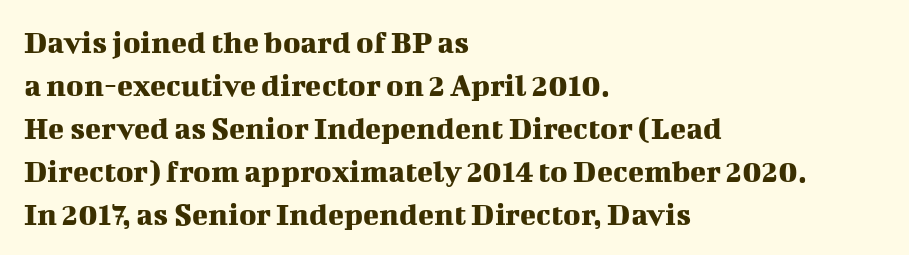
Q: Is the text italic (slanted)? A: No, it is upright.
Q: Is the typeface a serif or a sans-serif typeface? A: Serif.
Q: Is the text underlined? A: No.
Q: How is the paragraph aligned? A: Left-aligned.
Q: Is the spacing between letters normal or unusually wide? A: Normal.
Q: Is the spacing between lines tight, normal or loose? A: Normal.
Q: Width (condensed, normal, or wide)? A: Normal.
Q: Stroke contrast? A: Medium.
Q: x-height? A: Medium.
Q: Monospaced? A: No.
